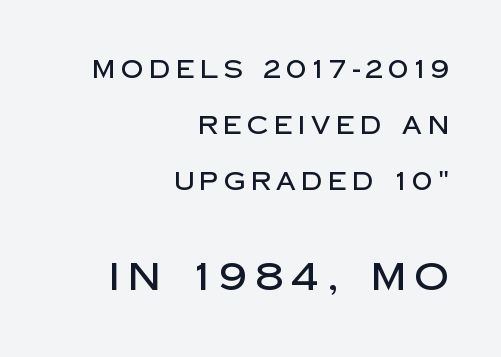
The image shows 38 px sans-serif type, upright; set right-aligned, loose line spacing (2.24x), unusually wide letter spacing (+0.22 em), not underlined; the second (bottom) block is 1.52x larger; low stroke contrast and a large x-height.
